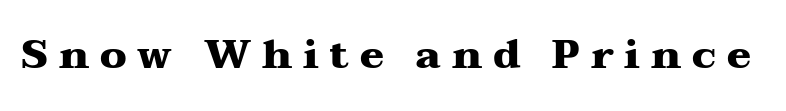
Q: Is the text bold? A: Yes.
Q: Is the text italic (slanted)? A: No, it is upright.
Q: Is the typeface a serif or a sans-serif typeface? A: Serif.
Q: Is the text underlined? A: No.
Q: Is the spacing between letters normal or unusually wide? A: Unusually wide.
Q: Width (condensed, normal, or wide)? A: Wide.
Q: Stroke contrast? A: Medium.
Q: x-height? A: Medium.
Q: Monospaced? A: No.
